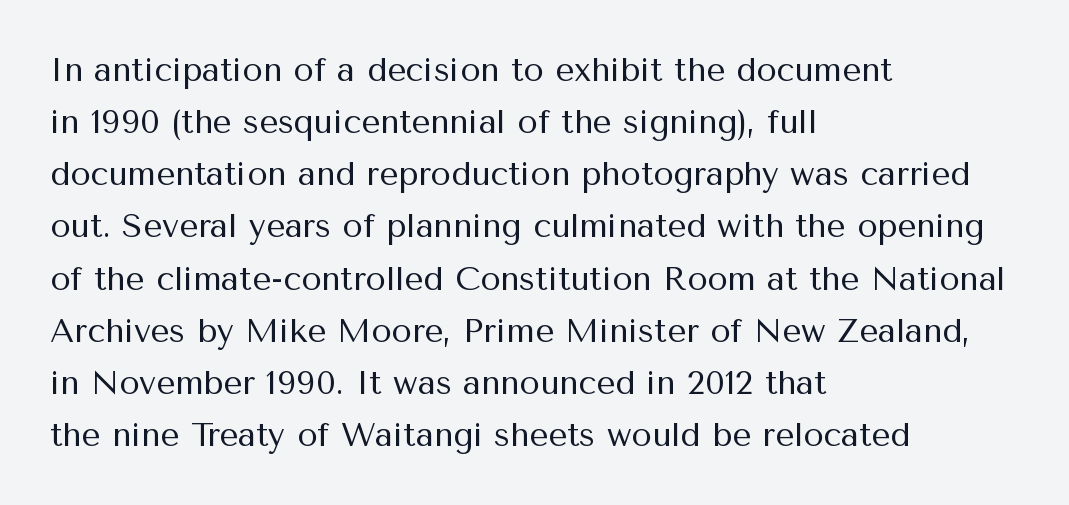
{"serif": "no", "italic": "no", "bold": "no", "weight": "regular", "width": "normal", "stroke_contrast": "medium", "x_height": "medium", "monospaced": "no", "underline": "no", "align": "left", "line_spacing": "normal", "line_spacing_ratio": 1.58, "letter_spacing": "normal", "letter_spacing_em": 0.0, "glyph_px": 33}
